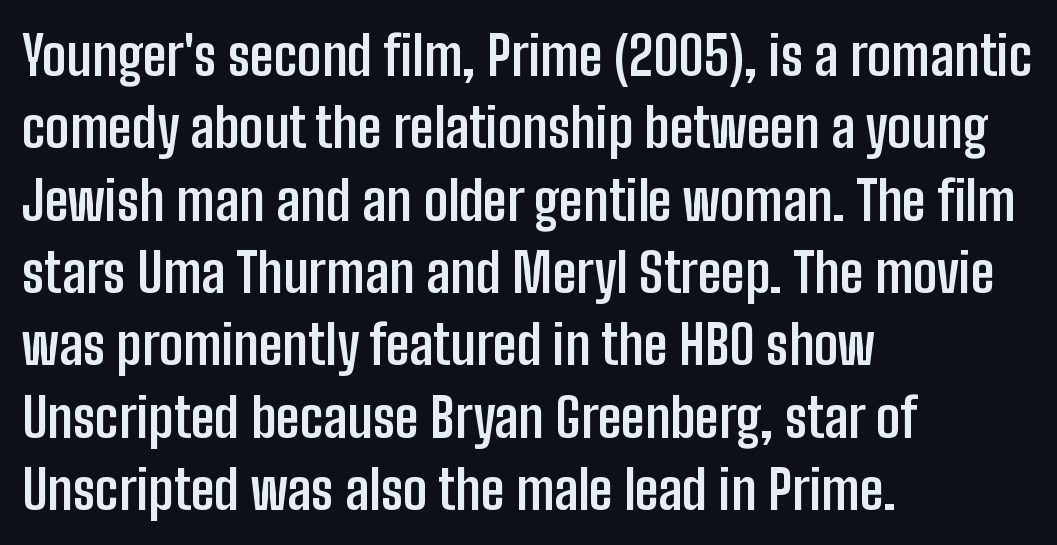
Q: Is the text bold? A: Yes.
Q: Is the text italic (slanted)? A: No, it is upright.
Q: Is the typeface a serif or a sans-serif typeface? A: Sans-serif.
Q: Is the text underlined? A: No.
Q: How is the paragraph aligned? A: Left-aligned.
Q: Is the spacing between letters normal or unusually wide? A: Normal.
Q: Is the spacing between lines tight, normal or loose? A: Normal.
Q: Width (condensed, normal, or wide)? A: Condensed.
Q: Stroke contrast? A: Low.
Q: x-height? A: Medium.
Q: Monospaced? A: No.
